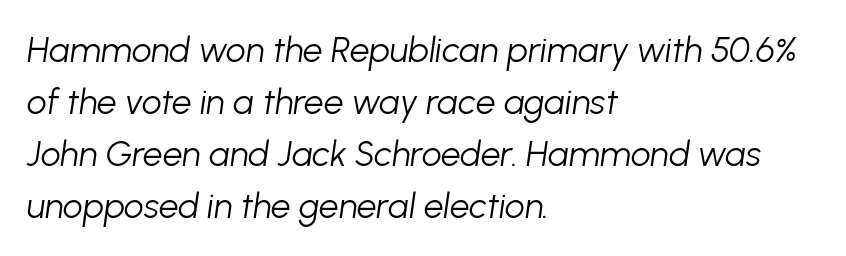
{"italic": "yes", "lean": "right", "slant_degrees": 8, "bold": "no", "weight": "light", "width": "normal", "stroke_contrast": "low", "x_height": "medium", "monospaced": "no", "underline": "no", "align": "left", "line_spacing": "normal", "line_spacing_ratio": 1.49, "letter_spacing": "normal", "letter_spacing_em": 0.0, "glyph_px": 35}
